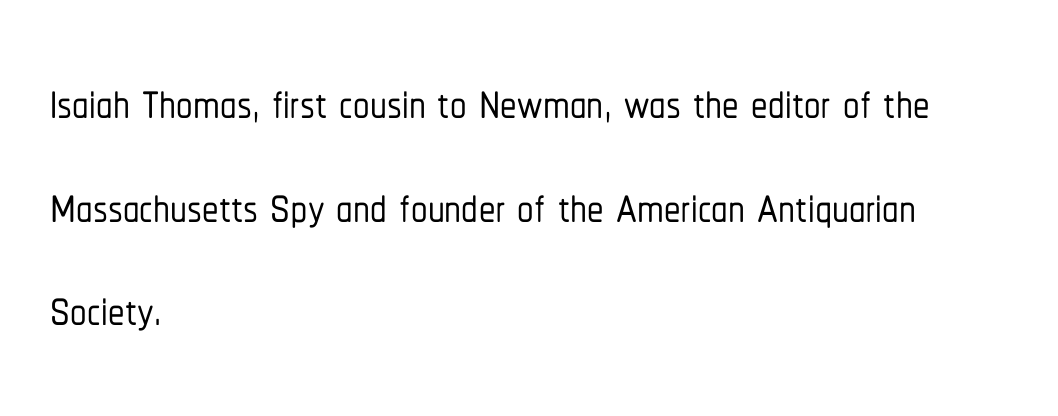
The image shows 66 px condensed sans-serif type, upright; set left-aligned, normal line spacing (1.57x), normal letter spacing, not underlined; low stroke contrast and a medium x-height.
